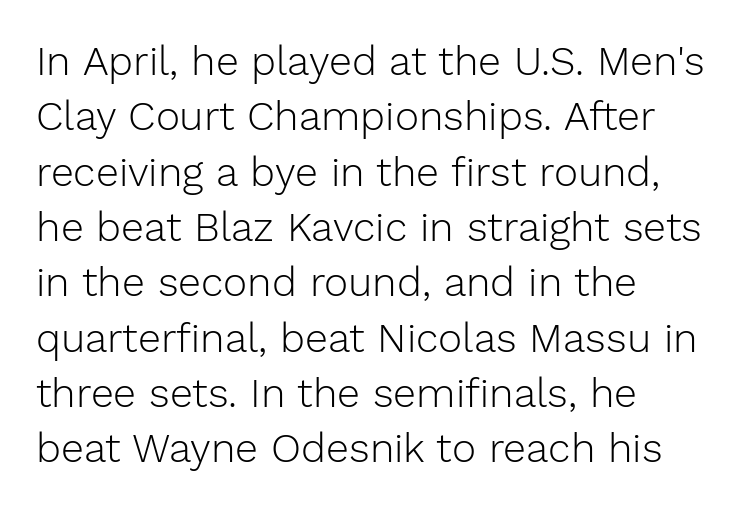
The image shows 41 px light sans-serif type, upright; set left-aligned, normal line spacing (1.35x), normal letter spacing, not underlined; low stroke contrast and a medium x-height.
